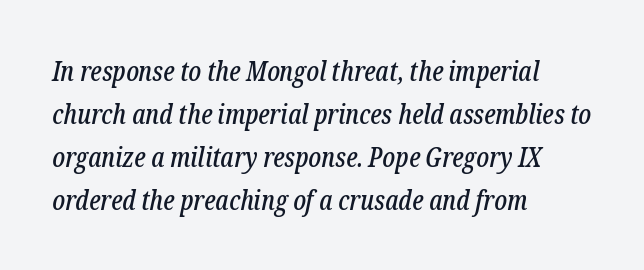
{"italic": "yes", "lean": "right", "slant_degrees": 12, "underline": "no", "align": "left", "line_spacing": "normal", "line_spacing_ratio": 1.59, "letter_spacing": "normal", "letter_spacing_em": 0.0, "glyph_px": 27}
